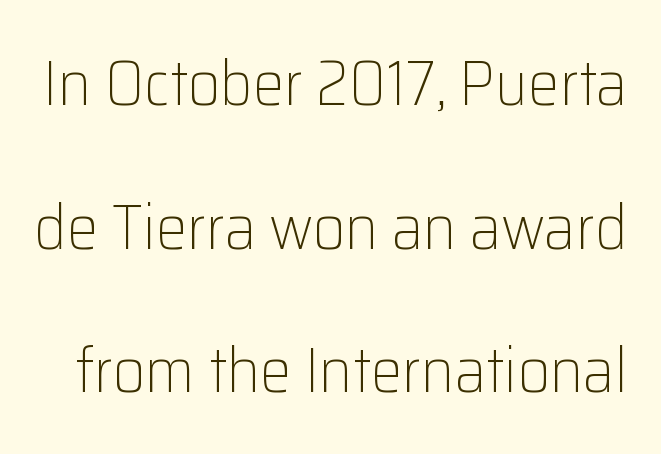
{"serif": "no", "italic": "no", "bold": "no", "weight": "light", "width": "normal", "stroke_contrast": "low", "x_height": "medium", "monospaced": "no", "underline": "no", "line_spacing": "loose", "line_spacing_ratio": 2.28, "letter_spacing": "normal", "letter_spacing_em": 0.0, "glyph_px": 63}
